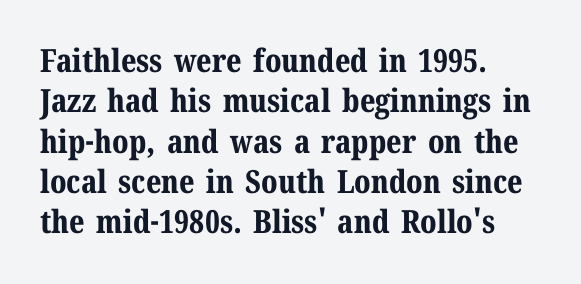
Q: Is the text bold? A: Yes.
Q: Is the text italic (slanted)? A: No, it is upright.
Q: Is the typeface a serif or a sans-serif typeface? A: Serif.
Q: Is the text underlined? A: No.
Q: How is the paragraph aligned? A: Left-aligned.
Q: Is the spacing between letters normal or unusually wide? A: Normal.
Q: Is the spacing between lines tight, normal or loose? A: Normal.
Q: Width (condensed, normal, or wide)? A: Normal.
Q: Stroke contrast? A: Medium.
Q: x-height? A: Medium.
Q: Monospaced? A: No.
